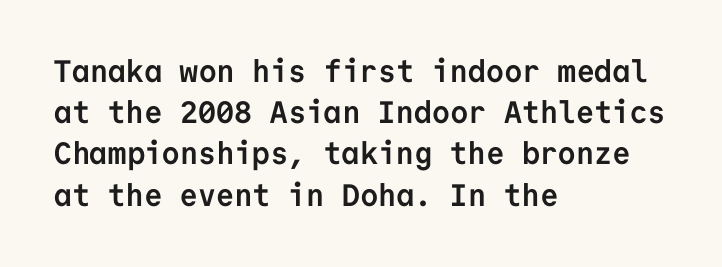
Q: Is the text bold? A: Yes.
Q: Is the text italic (slanted)? A: No, it is upright.
Q: Is the typeface a serif or a sans-serif typeface? A: Sans-serif.
Q: Is the text underlined? A: No.
Q: How is the paragraph aligned? A: Left-aligned.
Q: Is the spacing between letters normal or unusually wide? A: Normal.
Q: Is the spacing between lines tight, normal or loose? A: Normal.
Q: Width (condensed, normal, or wide)? A: Normal.
Q: Stroke contrast? A: Low.
Q: x-height? A: Medium.
Q: Monospaced? A: Yes.
